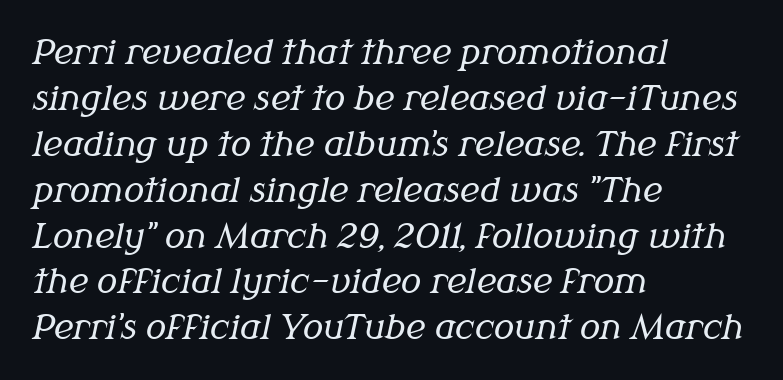
The rendering uses a moderate line-height, typical for paragraphs. The weight would be labelled regular, book, light, or lighter still. The glyphs in this specimen are seriffed. Any mark beneath the type? The region is blank.
